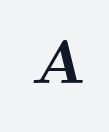
{"serif": "yes", "italic": "yes", "lean": "right", "slant_degrees": 9, "bold": "yes", "weight": "semibold", "width": "wide", "stroke_contrast": "medium", "x_height": "small", "monospaced": "no", "underline": "no", "letter_spacing": "wide", "letter_spacing_em": 0.37, "glyph_px": 62}
